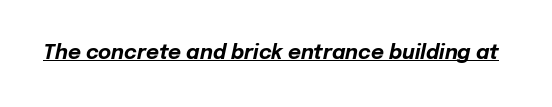
{"italic": "yes", "lean": "right", "slant_degrees": 12, "bold": "yes", "underline": "yes", "letter_spacing": "normal", "letter_spacing_em": 0.0, "glyph_px": 20}
